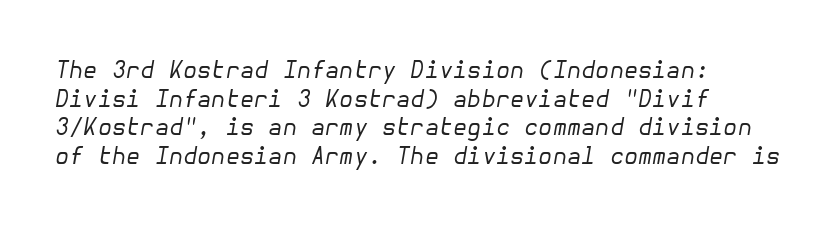
Emphasis-style slanted type is in use. The strokes are not fattened; the text isn't bold. Only glyphs here, with clear space below each row. A typesetter would call this zero additional tracking. The lines are quadded left.
